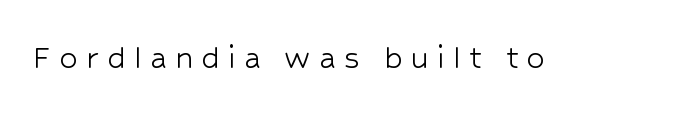
{"serif": "no", "italic": "no", "bold": "no", "weight": "light", "width": "normal", "stroke_contrast": "low", "x_height": "medium", "monospaced": "no", "underline": "no", "letter_spacing": "wide", "letter_spacing_em": 0.22, "glyph_px": 37}
